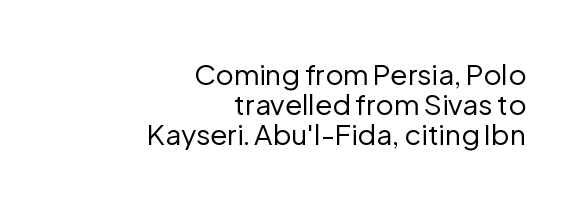
The image shows 28 px regular-weight sans-serif type, upright; set right-aligned, tight line spacing (1.08x), normal letter spacing, not underlined; low stroke contrast and a medium x-height.
